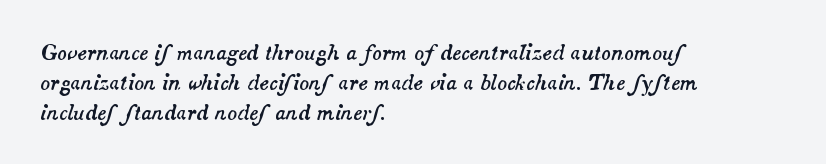
Standard letterfit; no display-style spreading of the glyphs. Is the type slanted? Yes — the strokes lean at a clear angle. Check the space under the baseline: it is left empty. The lines sit at an ordinary, default distance from one another. Line beginnings align vertically; line endings do not.
